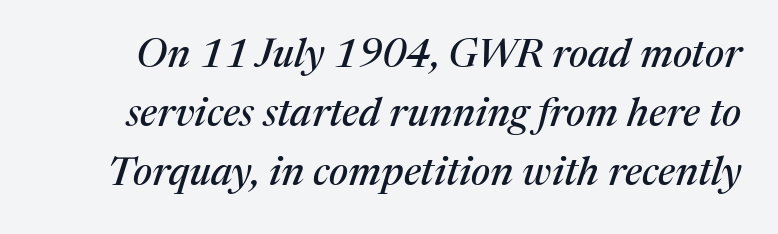
{"serif": "yes", "italic": "yes", "lean": "right", "slant_degrees": 17, "width": "normal", "stroke_contrast": "medium", "x_height": "medium", "monospaced": "no", "underline": "no", "line_spacing": "normal", "line_spacing_ratio": 1.48, "letter_spacing": "normal", "letter_spacing_em": 0.0, "glyph_px": 40}
